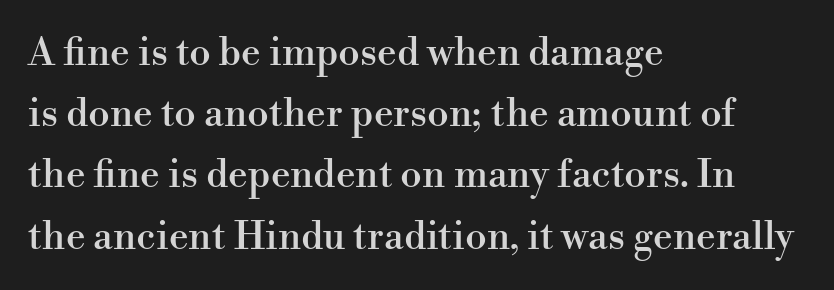
Q: Is the text italic (slanted)? A: No, it is upright.
Q: Is the typeface a serif or a sans-serif typeface? A: Serif.
Q: Is the text underlined? A: No.
Q: How is the paragraph aligned? A: Left-aligned.
Q: Is the spacing between letters normal or unusually wide? A: Normal.
Q: Is the spacing between lines tight, normal or loose? A: Normal.
Q: Width (condensed, normal, or wide)? A: Normal.
Q: Stroke contrast? A: High.
Q: x-height? A: Small.
Q: Monospaced? A: No.
